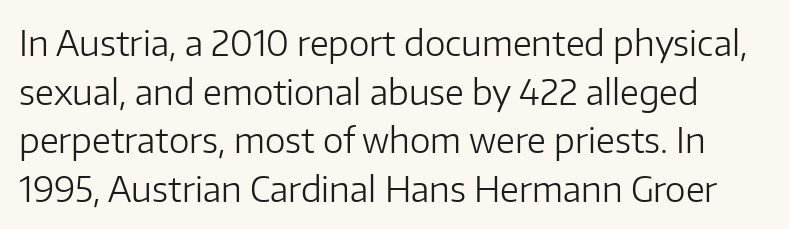
Q: Is the text bold? A: No.
Q: Is the text italic (slanted)? A: No, it is upright.
Q: Is the typeface a serif or a sans-serif typeface? A: Sans-serif.
Q: Is the text underlined? A: No.
Q: Is the spacing between letters normal or unusually wide? A: Normal.
Q: Is the spacing between lines tight, normal or loose? A: Normal.
Q: Width (condensed, normal, or wide)? A: Normal.
Q: Stroke contrast? A: Low.
Q: x-height? A: Medium.
Q: Monospaced? A: No.
